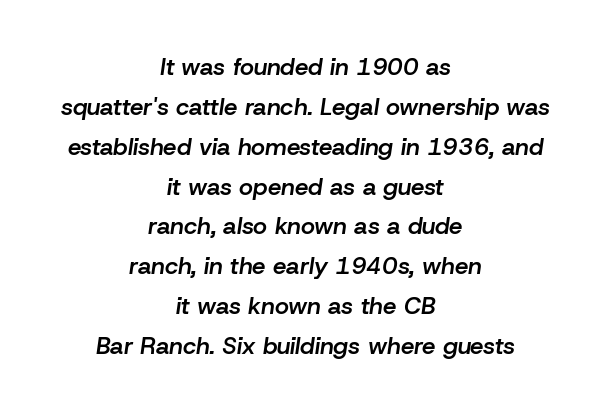
The image shows 24 px text type, italic (leaning right); set centered, normal line spacing (1.66x), normal letter spacing, not underlined.
